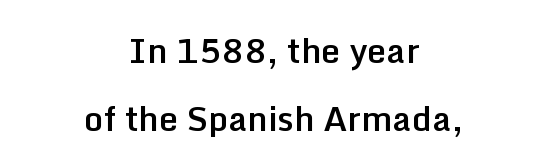
The image shows 34 px semibold sans-serif type, upright; set centered, loose line spacing (1.99x), normal letter spacing, not underlined; low stroke contrast and a medium x-height.
